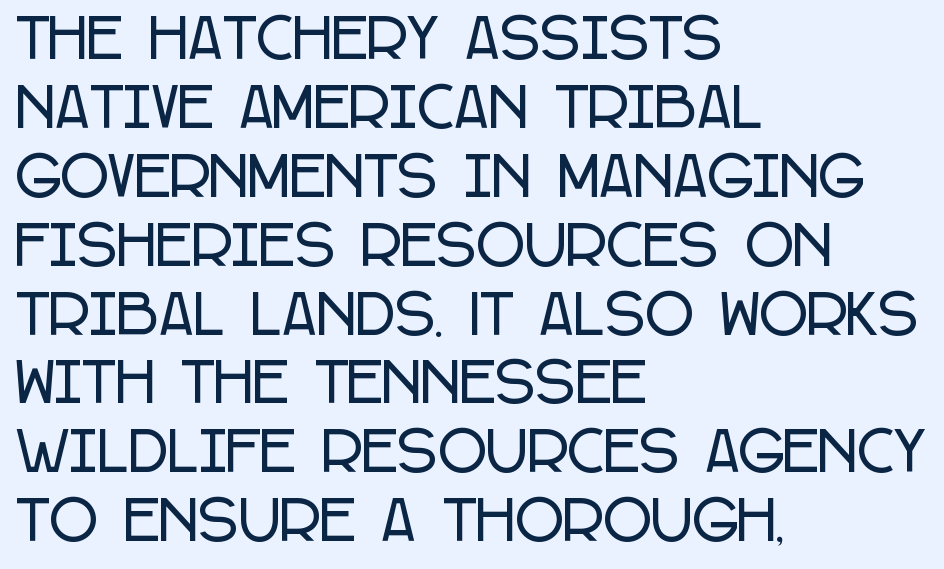
Vertical spacing — default. Character widths vary here, with narrow letters taking less room than wide ones. These lines stack with their left ends in a neat column. If you drew a line through each stem, it would be perfectly vertical.
